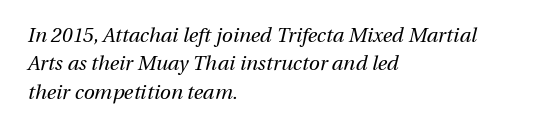
Q: Is the text bold? A: No.
Q: Is the text italic (slanted)? A: Yes, it leans right by about 13 degrees.
Q: Is the text underlined? A: No.
Q: How is the paragraph aligned? A: Left-aligned.
Q: Is the spacing between letters normal or unusually wide? A: Normal.
Q: Is the spacing between lines tight, normal or loose? A: Normal.
